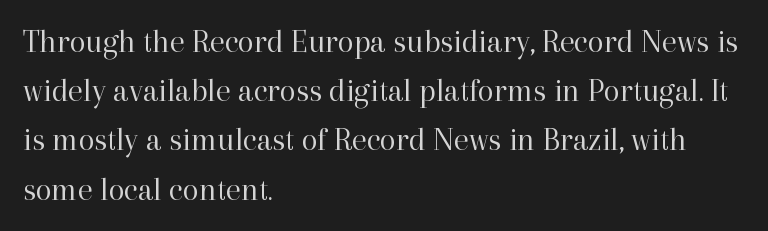
Q: Is the text bold? A: No.
Q: Is the text italic (slanted)? A: No, it is upright.
Q: Is the typeface a serif or a sans-serif typeface? A: Serif.
Q: Is the text underlined? A: No.
Q: How is the paragraph aligned? A: Left-aligned.
Q: Is the spacing between letters normal or unusually wide? A: Normal.
Q: Is the spacing between lines tight, normal or loose? A: Normal.
Q: Width (condensed, normal, or wide)? A: Normal.
Q: Stroke contrast? A: High.
Q: x-height? A: Medium.
Q: Monospaced? A: No.
